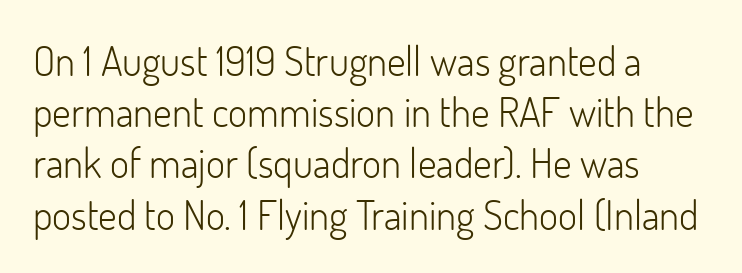
Q: Is the text bold? A: No.
Q: Is the text italic (slanted)? A: No, it is upright.
Q: Is the typeface a serif or a sans-serif typeface? A: Sans-serif.
Q: Is the text underlined? A: No.
Q: How is the paragraph aligned? A: Left-aligned.
Q: Is the spacing between letters normal or unusually wide? A: Normal.
Q: Is the spacing between lines tight, normal or loose? A: Normal.
Q: Width (condensed, normal, or wide)? A: Normal.
Q: Stroke contrast? A: Low.
Q: x-height? A: Small.
Q: Monospaced? A: No.
